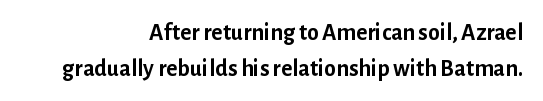
Q: Is the text bold? A: Yes.
Q: Is the text italic (slanted)? A: No, it is upright.
Q: Is the text underlined? A: No.
Q: How is the paragraph aligned? A: Right-aligned.
Q: Is the spacing between letters normal or unusually wide? A: Normal.
Q: Is the spacing between lines tight, normal or loose? A: Normal.
